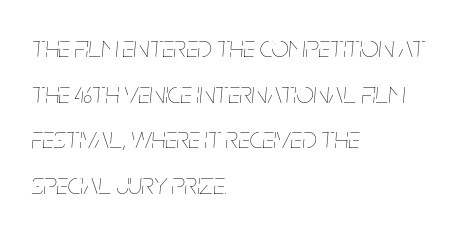
{"italic": "yes", "lean": "right", "slant_degrees": 5, "bold": "no", "weight": "thin", "width": "condensed", "stroke_contrast": "low", "x_height": "large", "monospaced": "no", "underline": "no", "align": "left", "line_spacing": "normal", "line_spacing_ratio": 1.52, "letter_spacing": "normal", "letter_spacing_em": 0.0, "glyph_px": 30}
